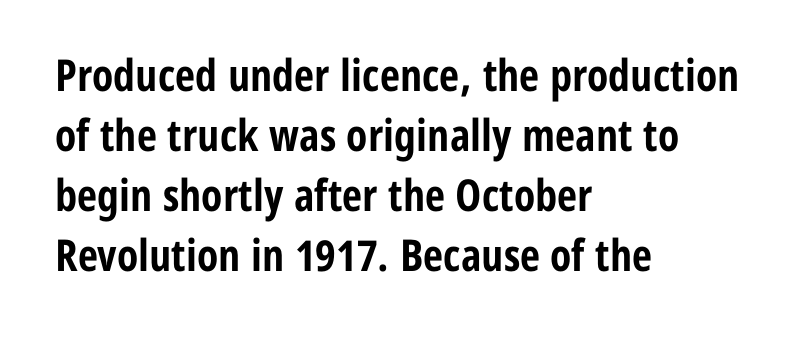
The image shows 44 px bold, condensed sans-serif type, upright; set left-aligned, normal line spacing (1.36x), normal letter spacing, not underlined; low stroke contrast and a medium x-height.
